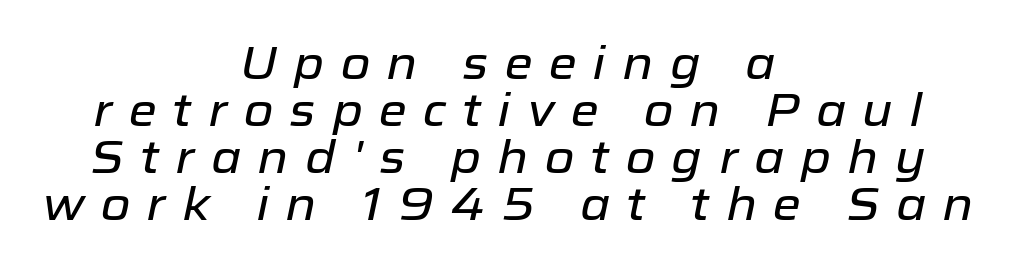
The image shows 46 px text type, italic (leaning right); set centered, tight line spacing (1.02x), unusually wide letter spacing (+0.35 em), not underlined; low stroke contrast and a medium x-height.
